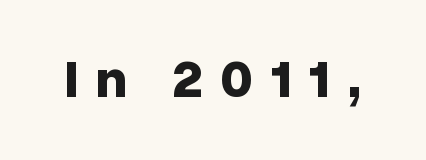
{"serif": "no", "italic": "no", "bold": "yes", "weight": "bold", "width": "normal", "stroke_contrast": "low", "x_height": "medium", "monospaced": "no", "underline": "no", "letter_spacing": "wide", "letter_spacing_em": 0.33, "glyph_px": 53}
